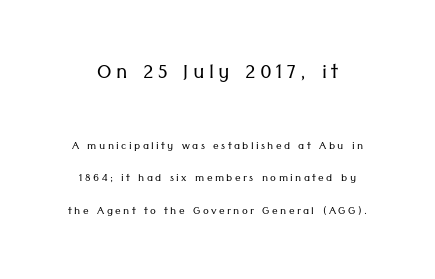
Tall strokes in this sample are plumb rather than angled. Compared with a typical body face, this is equally light or lighter still. The gap between lines stays unmarked. Loosely led — the rows are spread out. Is the lower block the larger one? No — the upper block carries the bigger type.
